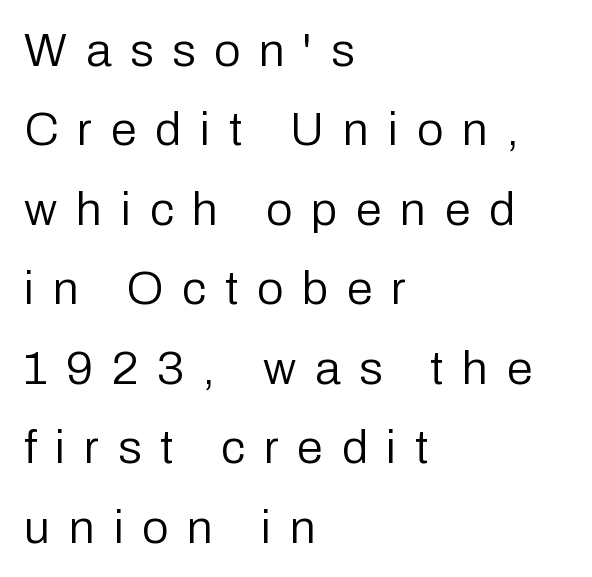
Notice how the stems are strictly vertical — no italics here. These lines are rendered in a variable-pitch font. One-word summary of the alignment: left. Compared with a typical body face, this is equally light or lighter still. The characters display no serif detailing; their extremities are plain. Plain, unruled lines of type.
